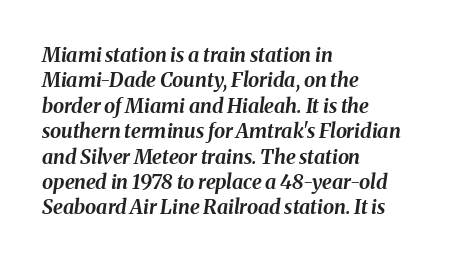
{"italic": "yes", "lean": "right", "slant_degrees": 8, "bold": "yes", "underline": "no", "align": "left", "line_spacing": "normal", "line_spacing_ratio": 1.27, "letter_spacing": "normal", "letter_spacing_em": 0.0, "glyph_px": 20}
